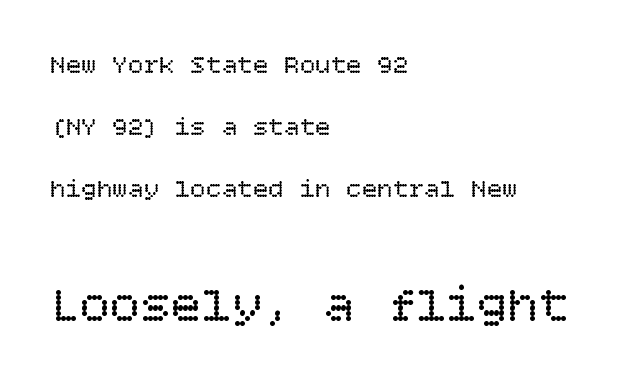
The baseline area is clear. The rendering anchors every line to the left-hand side. This sample uses plain, unmodified letter spacing. The face used here appears at its bigger size in the lower chunk.
